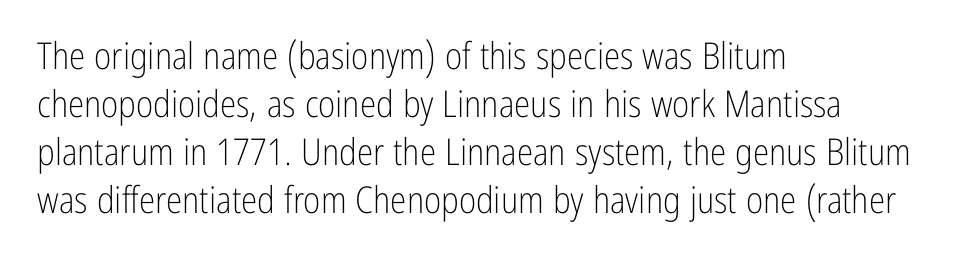
The image shows 37 px light, condensed sans-serif type, upright; set left-aligned, normal line spacing (1.3x), normal letter spacing, not underlined; low stroke contrast and a medium x-height.
